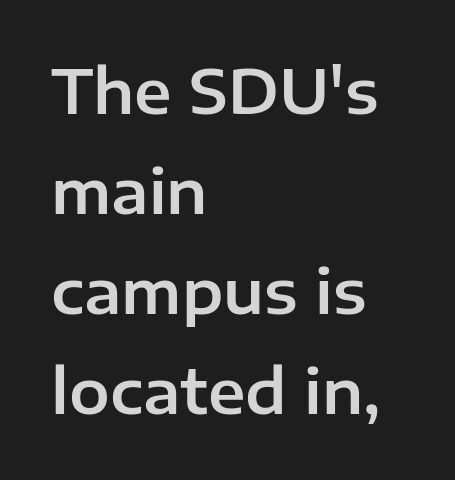
{"serif": "no", "italic": "no", "width": "normal", "stroke_contrast": "low", "x_height": "medium", "monospaced": "no", "underline": "no", "align": "left", "line_spacing": "normal", "line_spacing_ratio": 1.64, "letter_spacing": "normal", "letter_spacing_em": 0.0, "glyph_px": 61}
